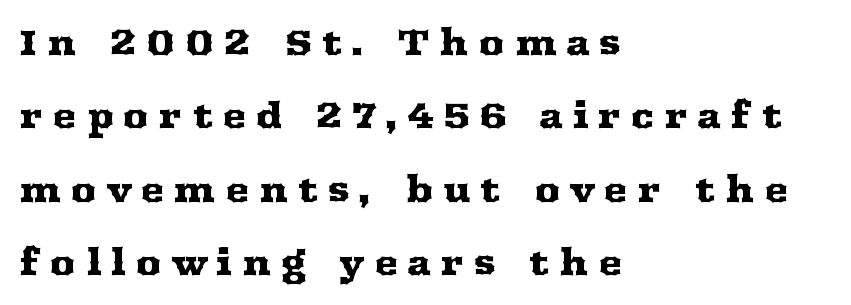
{"serif": "yes", "italic": "no", "width": "wide", "stroke_contrast": "medium", "x_height": "medium", "monospaced": "no", "underline": "no", "align": "left", "line_spacing": "loose", "line_spacing_ratio": 2.04, "letter_spacing": "wide", "letter_spacing_em": 0.26, "glyph_px": 36}
